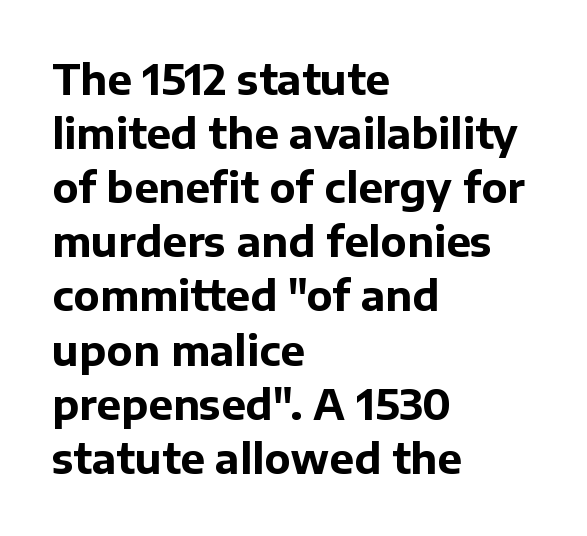
No extra tracking has been applied to these lines. All the whitespace from short lines collects on the right. Here the designer chose a conventional face with non-uniform glyph widths. The passage shown is not underscored anywhere. These words are printed bold, with thick strokes throughout. Interline gaps are of average width in this sample.
